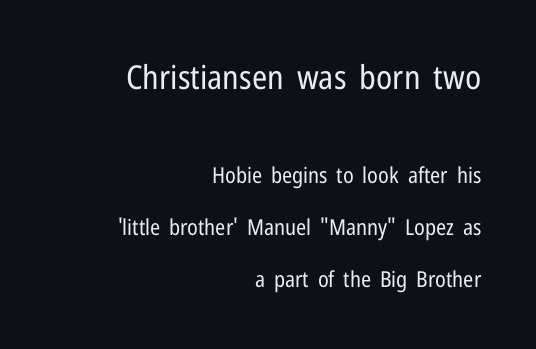
Of the two passages, the one on top uses the larger point size. A typesetter would mark this as roman, not italic. Stroke terminals: plain, sans-serif. How would I describe the line gaps? Wide and relaxed.
